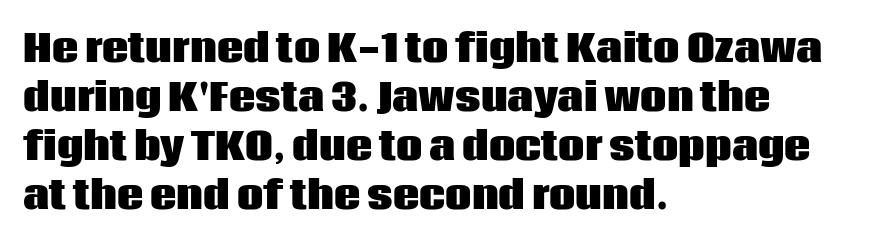
Serifs: no, the terminals of the letterforms are clean. Horizontal bands of white between lines are of average thickness. Posture: vertical. Each line starts at the same left margin while the right side varies. Students, note that the glyphs here touch the page at normal intervals.
